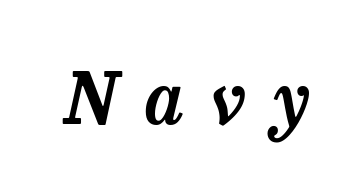
Q: Is the text italic (slanted)? A: Yes, it leans right by about 13 degrees.
Q: Is the typeface a serif or a sans-serif typeface? A: Serif.
Q: Is the text underlined? A: No.
Q: Is the spacing between letters normal or unusually wide? A: Unusually wide.
Q: Width (condensed, normal, or wide)? A: Normal.
Q: Stroke contrast? A: Low.
Q: x-height? A: Medium.
Q: Monospaced? A: No.
